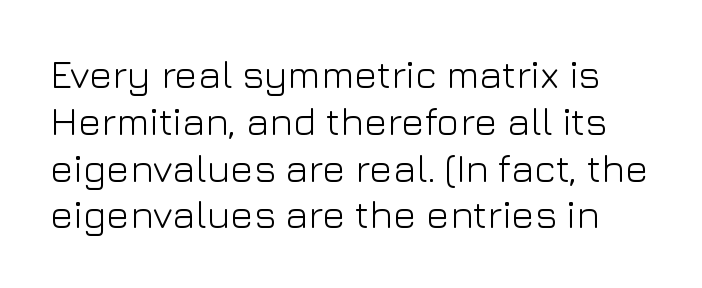
This is roman type, the default non-slanted kind. Descenders hang freely into open space. The typeface has the unassuming heft of standard copy or less. Is this a fixed-width face? No — the glyphs have proportional, varying widths. Caption: standard tracking, unaltered. The designer went with a sans here, leaving each stem footless.
